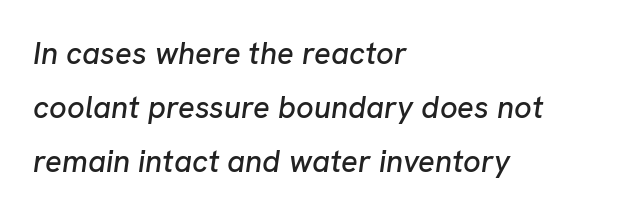
Q: Is the text italic (slanted)? A: Yes, it leans right by about 8 degrees.
Q: Is the text underlined? A: No.
Q: How is the paragraph aligned? A: Left-aligned.
Q: Is the spacing between letters normal or unusually wide? A: Normal.
Q: Width (condensed, normal, or wide)? A: Normal.
Q: Stroke contrast? A: Low.
Q: x-height? A: Medium.
Q: Monospaced? A: No.
